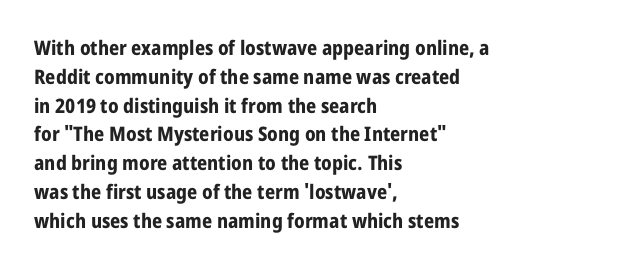
{"italic": "no", "bold": "yes", "underline": "no", "align": "left", "line_spacing": "normal", "line_spacing_ratio": 1.44, "letter_spacing": "normal", "letter_spacing_em": 0.0, "glyph_px": 20}
